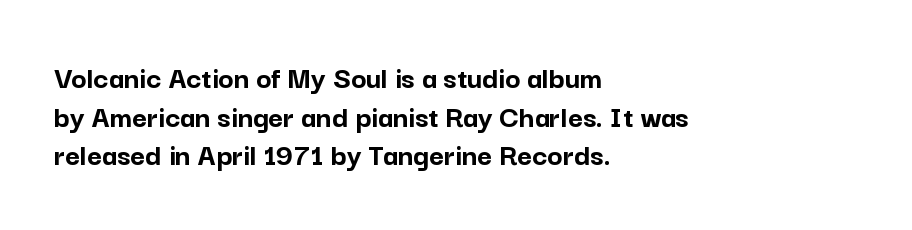
Characters remain perfectly vertical along every line. The characters display no serif detailing; their extremities are plain. Each word holds together tightly as a unit, with standard inter-letter gaps. The lines are quadded left. I'd describe the lettering as bold — thick and assertive.
